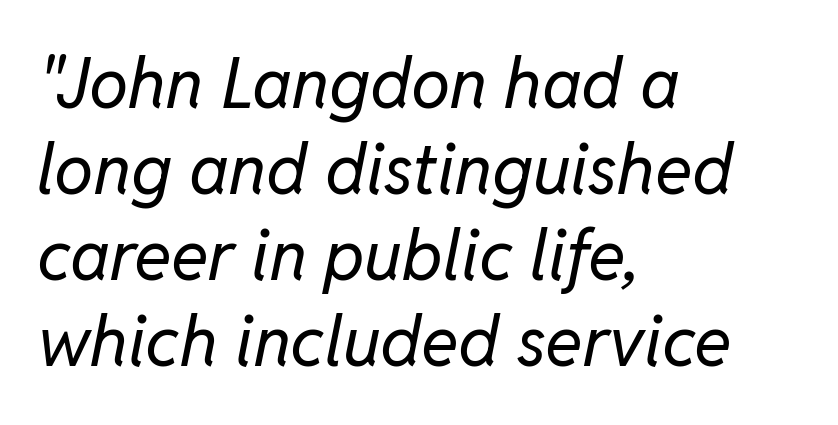
Q: Is the text bold? A: No.
Q: Is the text italic (slanted)? A: Yes, it leans right by about 11 degrees.
Q: Is the text underlined? A: No.
Q: How is the paragraph aligned? A: Left-aligned.
Q: Is the spacing between letters normal or unusually wide? A: Normal.
Q: Width (condensed, normal, or wide)? A: Normal.
Q: Stroke contrast? A: Low.
Q: x-height? A: Medium.
Q: Monospaced? A: No.
